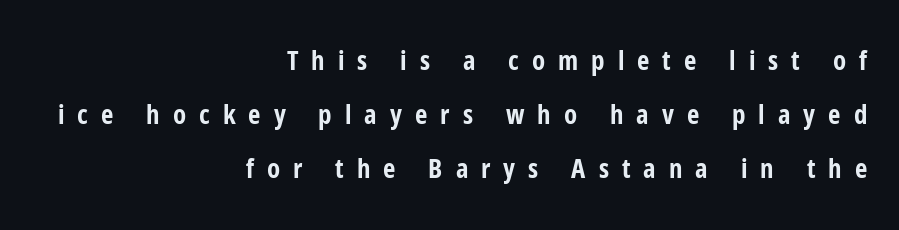
{"italic": "no", "bold": "yes", "underline": "no", "align": "right", "line_spacing": "loose", "line_spacing_ratio": 2.0, "letter_spacing": "wide", "letter_spacing_em": 0.48, "glyph_px": 27}
